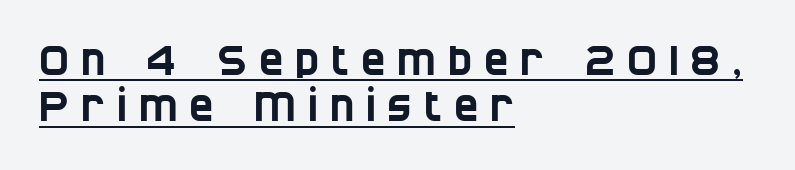
The image shows 41 px condensed sans-serif type; set left-aligned, tight line spacing (1.13x), unusually wide letter spacing (+0.29 em), underlined; low stroke contrast and a large x-height.
